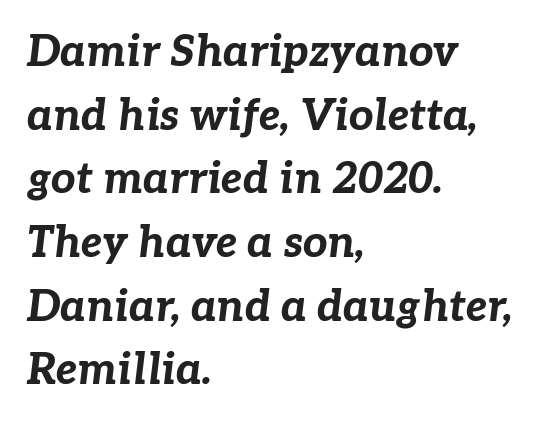
{"italic": "yes", "lean": "right", "slant_degrees": 7, "bold": "yes", "weight": "bold", "width": "normal", "stroke_contrast": "low", "x_height": "medium", "monospaced": "no", "underline": "no", "align": "left", "line_spacing": "normal", "line_spacing_ratio": 1.48, "letter_spacing": "normal", "letter_spacing_em": 0.0, "glyph_px": 43}
